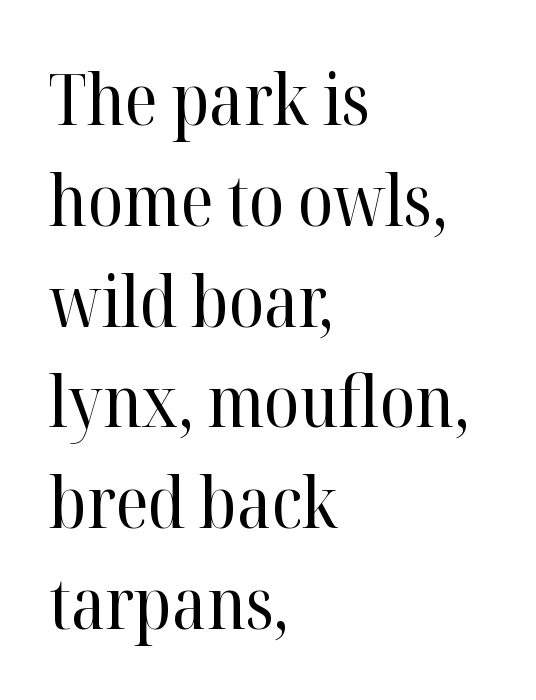
Q: Is the text bold? A: No.
Q: Is the text italic (slanted)? A: No, it is upright.
Q: Is the typeface a serif or a sans-serif typeface? A: Serif.
Q: Is the text underlined? A: No.
Q: How is the paragraph aligned? A: Left-aligned.
Q: Is the spacing between letters normal or unusually wide? A: Normal.
Q: Is the spacing between lines tight, normal or loose? A: Normal.
Q: Width (condensed, normal, or wide)? A: Normal.
Q: Stroke contrast? A: High.
Q: x-height? A: Medium.
Q: Monospaced? A: No.
